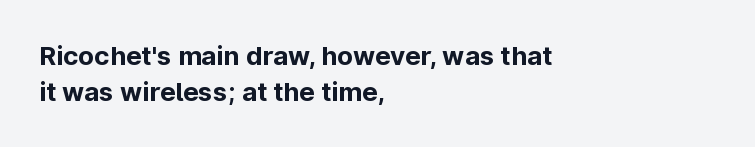
Weight: bold. Inter-character spacing is left at the font's built-in metrics. Check the space under the baseline: it is left empty. These lines sit exactly where default settings would place them. Compared with a centered layout, this one pins lines to the left instead.
